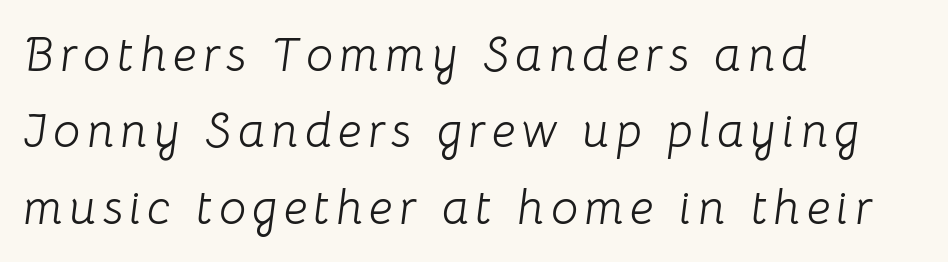
Q: Is the text bold? A: No.
Q: Is the text italic (slanted)? A: Yes, it leans right by about 8 degrees.
Q: Is the text underlined? A: No.
Q: How is the paragraph aligned? A: Left-aligned.
Q: Is the spacing between lines tight, normal or loose? A: Normal.
Q: Width (condensed, normal, or wide)? A: Normal.
Q: Stroke contrast? A: Low.
Q: x-height? A: Medium.
Q: Monospaced? A: No.
